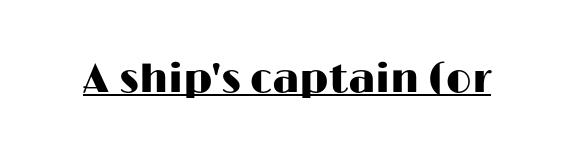
{"serif": "no", "italic": "no", "width": "wide", "stroke_contrast": "high", "x_height": "medium", "monospaced": "no", "underline": "yes", "letter_spacing": "normal", "letter_spacing_em": 0.0, "glyph_px": 40}
